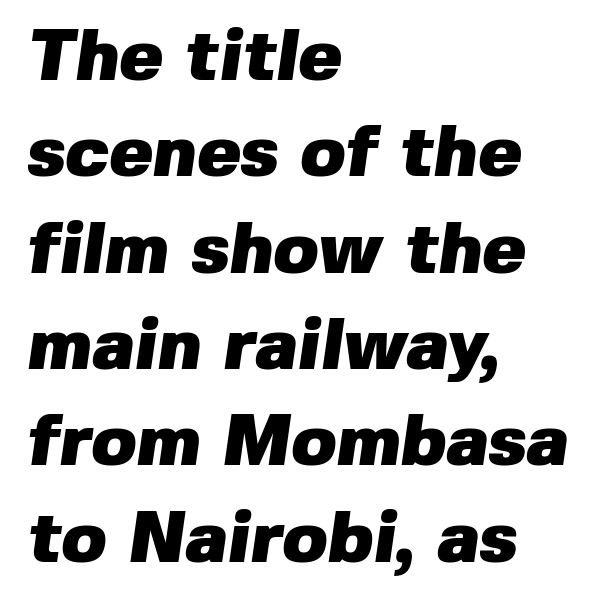
Character widths vary here, with narrow letters taking less room than wide ones. Observe the ordinary spacing: letters are neighbours, not strangers. This sample is left-justified, so line endings fall wherever the words run out. The rendering uses a moderate line-height, typical for paragraphs.
